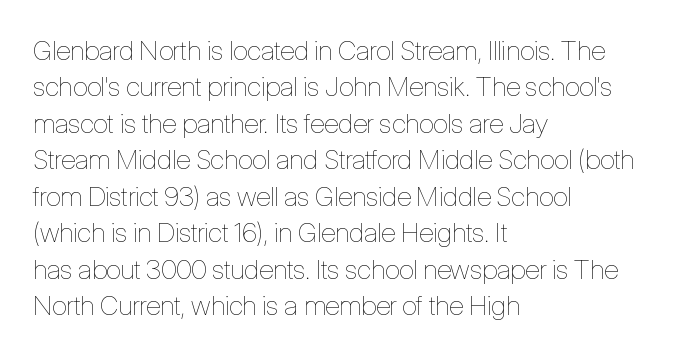
Q: Is the text bold? A: No.
Q: Is the text italic (slanted)? A: No, it is upright.
Q: Is the text underlined? A: No.
Q: How is the paragraph aligned? A: Left-aligned.
Q: Is the spacing between letters normal or unusually wide? A: Normal.
Q: Is the spacing between lines tight, normal or loose? A: Normal.
